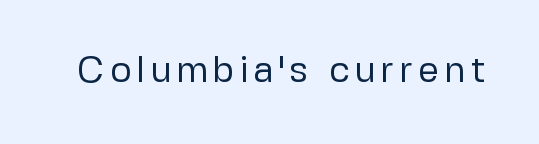
The image shows 37 px regular-weight sans-serif type, upright; set not underlined; low stroke contrast and a medium x-height.
